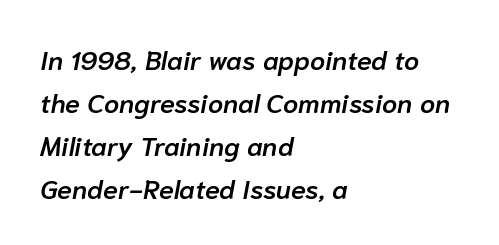
The face used here is a semibold: visibly heavier than regular, lighter than bold. If you drew a ruler down the left edge, every line would touch it. This rendering leaves character spacing at its baseline value. The passage shown leans; its letterforms are oblique.
